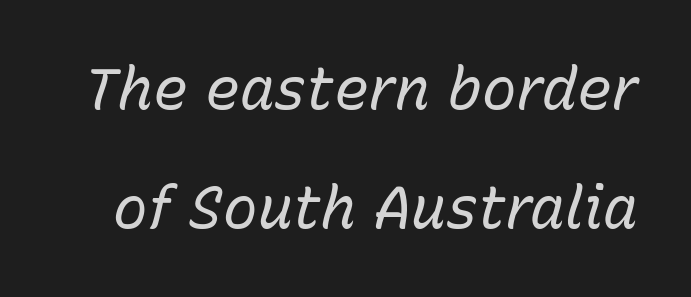
The image shows 58 px regular-weight type, italic (leaning right); set loose line spacing (2.06x), normal letter spacing, not underlined; low stroke contrast and a medium x-height.
